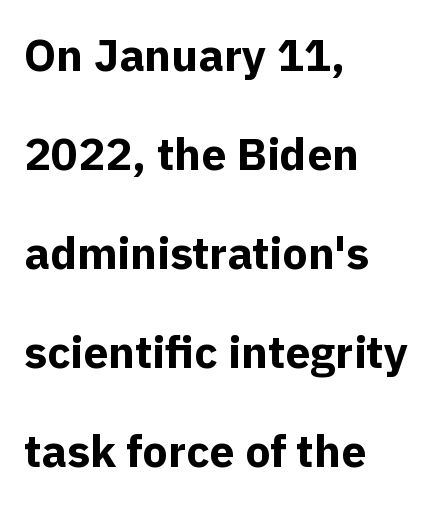
The image shows 45 px bold sans-serif type, upright; set left-aligned, loose line spacing (2.2x), normal letter spacing, not underlined; a medium x-height.
